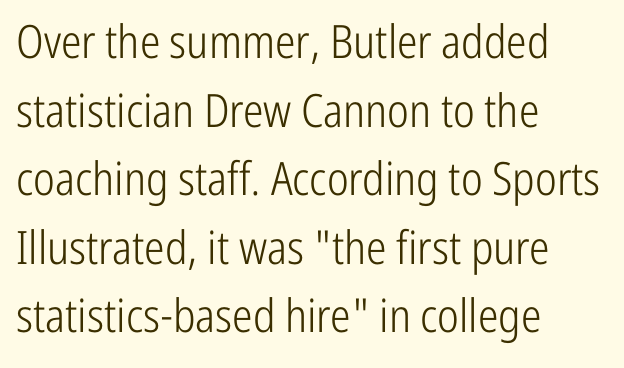
Q: Is the text bold? A: No.
Q: Is the text italic (slanted)? A: No, it is upright.
Q: Is the typeface a serif or a sans-serif typeface? A: Sans-serif.
Q: Is the text underlined? A: No.
Q: How is the paragraph aligned? A: Left-aligned.
Q: Is the spacing between letters normal or unusually wide? A: Normal.
Q: Is the spacing between lines tight, normal or loose? A: Normal.
Q: Width (condensed, normal, or wide)? A: Condensed.
Q: Stroke contrast? A: Low.
Q: x-height? A: Medium.
Q: Monospaced? A: No.
